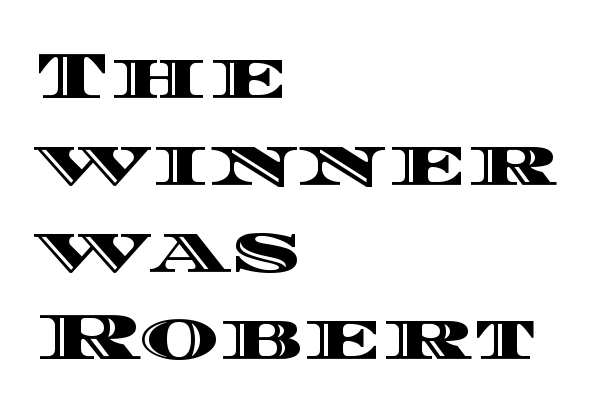
The line-height multiplier appears to be the usual default. This sample uses an upright cut, with every glyph sitting square on the baseline. The paragraph has a hard left edge and a soft right edge. The words here are not underlined. Characters follow at the spacing the type designer built in.
